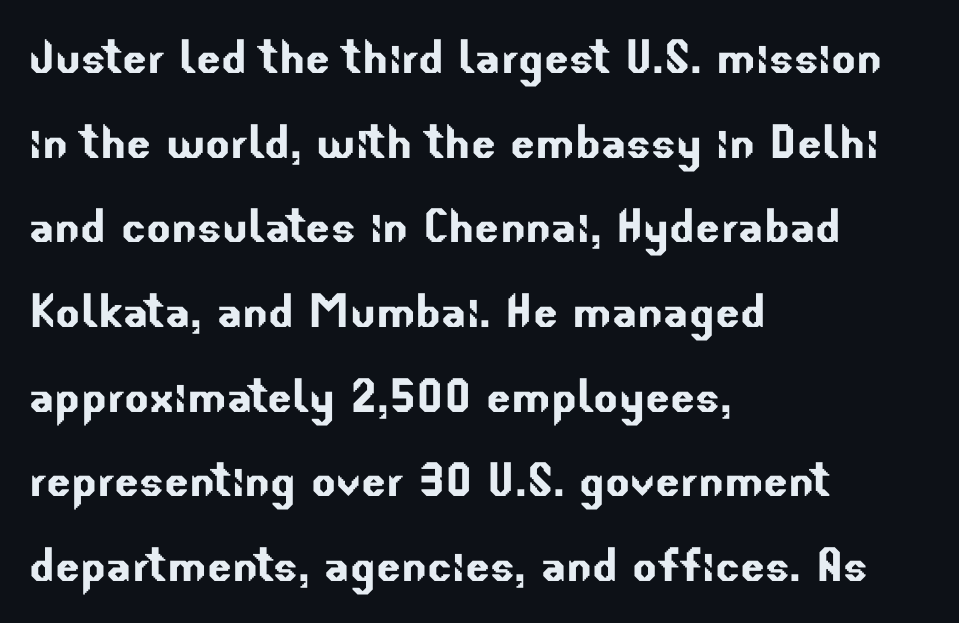
The area under the type is left untouched. Letter spacing: default. The typesetter chose a ragged-right arrangement here. Each letter's strokes conclude bluntly, with no projecting serifs. Looks like regular typesetting: each glyph gets only the width it needs.
